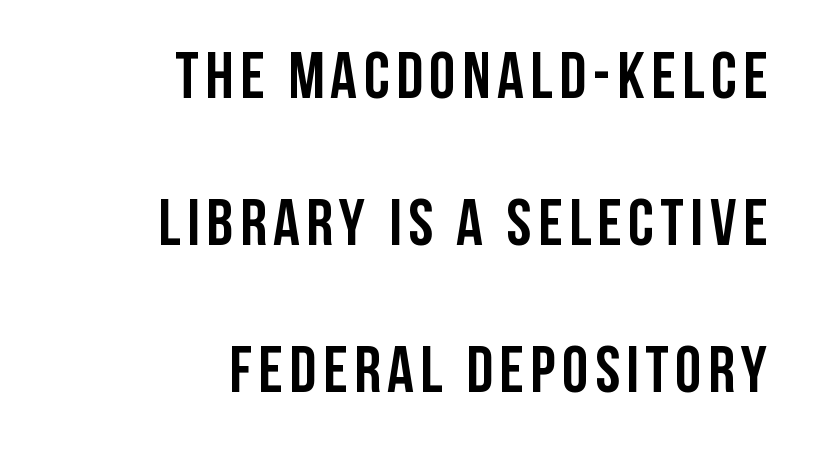
The image shows 66 px semibold, condensed sans-serif type, upright; set right-aligned, loose line spacing (2.23x), not underlined; low stroke contrast and a large x-height.
